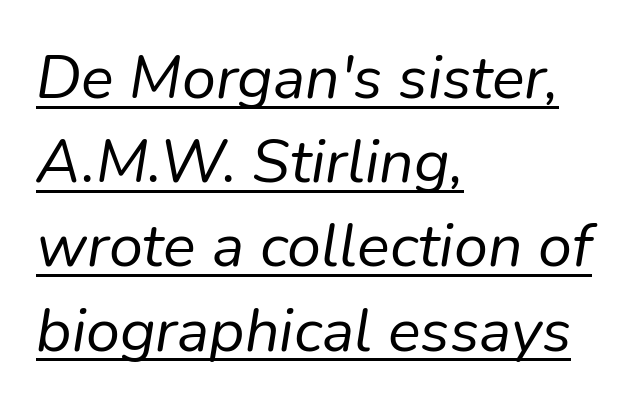
Where is the straight margin? On the left. Posture: slanted. Check the space under the baseline: a stroke is drawn there. Regarding leading, the lines here are spaced in the standard way. The type is set solid horizontally, with unmodified tracking.
